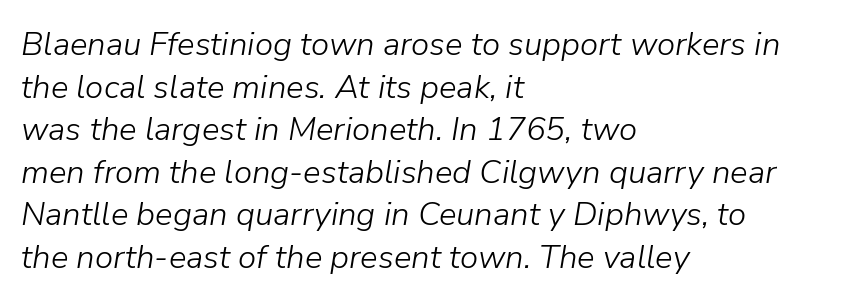
The image shows 33 px light type, italic (leaning right); set left-aligned, normal line spacing (1.29x), normal letter spacing, not underlined; low stroke contrast and a medium x-height.
